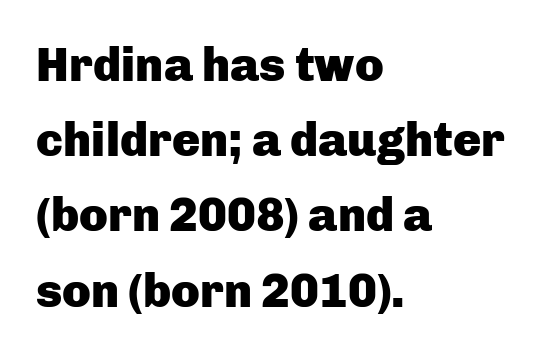
Q: Is the text bold? A: Yes.
Q: Is the text italic (slanted)? A: No, it is upright.
Q: Is the typeface a serif or a sans-serif typeface? A: Sans-serif.
Q: Is the text underlined? A: No.
Q: How is the paragraph aligned? A: Left-aligned.
Q: Is the spacing between letters normal or unusually wide? A: Normal.
Q: Is the spacing between lines tight, normal or loose? A: Normal.
Q: Width (condensed, normal, or wide)? A: Normal.
Q: Stroke contrast? A: Low.
Q: x-height? A: Medium.
Q: Monospaced? A: No.
